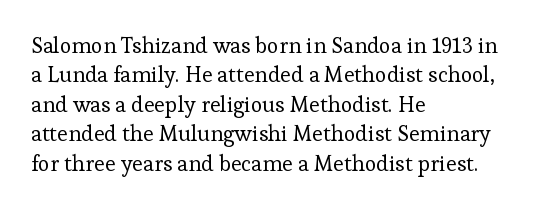
{"italic": "no", "bold": "no", "underline": "no", "align": "left", "line_spacing": "normal", "line_spacing_ratio": 1.34, "letter_spacing": "normal", "letter_spacing_em": 0.0, "glyph_px": 22}
